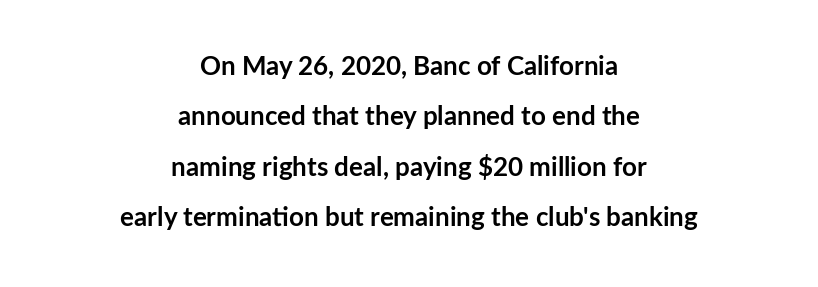
{"italic": "no", "bold": "yes", "underline": "no", "align": "center", "line_spacing": "loose", "line_spacing_ratio": 1.94, "letter_spacing": "normal", "letter_spacing_em": 0.0, "glyph_px": 26}
